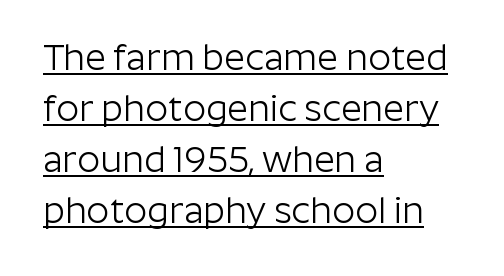
{"serif": "no", "italic": "no", "bold": "no", "weight": "light", "width": "normal", "stroke_contrast": "low", "x_height": "medium", "monospaced": "no", "underline": "yes", "align": "left", "line_spacing": "normal", "line_spacing_ratio": 1.42, "letter_spacing": "normal", "letter_spacing_em": 0.0, "glyph_px": 36}
